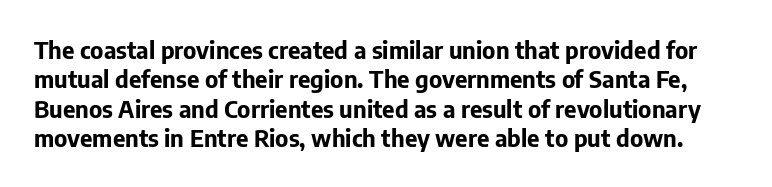
The image shows 24 px bold type, upright; set line spacing 1.22x, normal letter spacing, not underlined.
